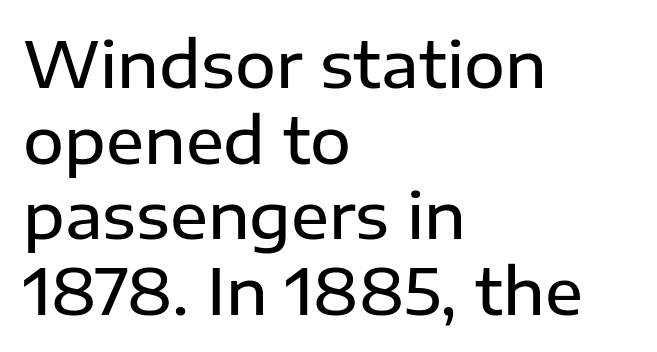
The image shows 63 px semibold sans-serif type, upright; set left-aligned, line spacing 1.2x, normal letter spacing, not underlined; low stroke contrast and a medium x-height.
